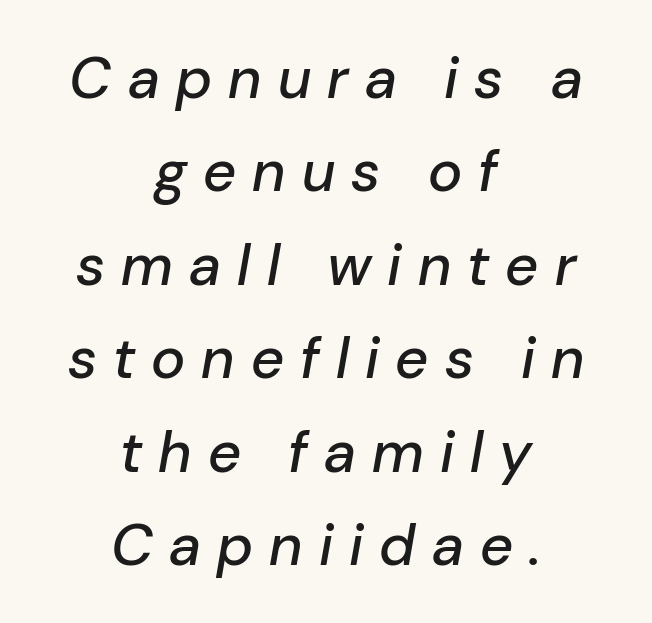
{"italic": "yes", "lean": "right", "slant_degrees": 10, "width": "normal", "stroke_contrast": "low", "x_height": "medium", "monospaced": "no", "underline": "no", "align": "center", "line_spacing": "normal", "line_spacing_ratio": 1.61, "letter_spacing": "wide", "letter_spacing_em": 0.28, "glyph_px": 58}
